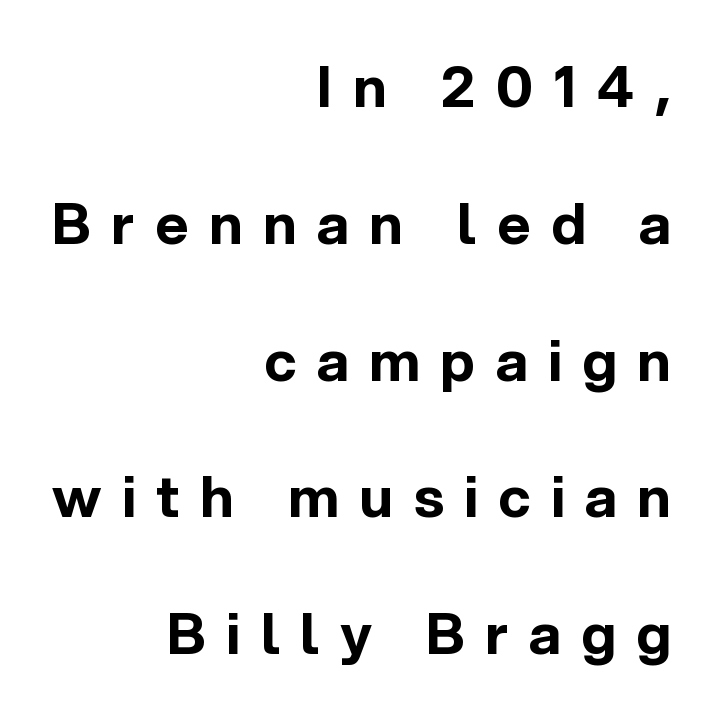
The image shows 57 px bold sans-serif type, upright; set right-aligned, loose line spacing (2.4x), unusually wide letter spacing (+0.36 em), not underlined; a medium x-height.
